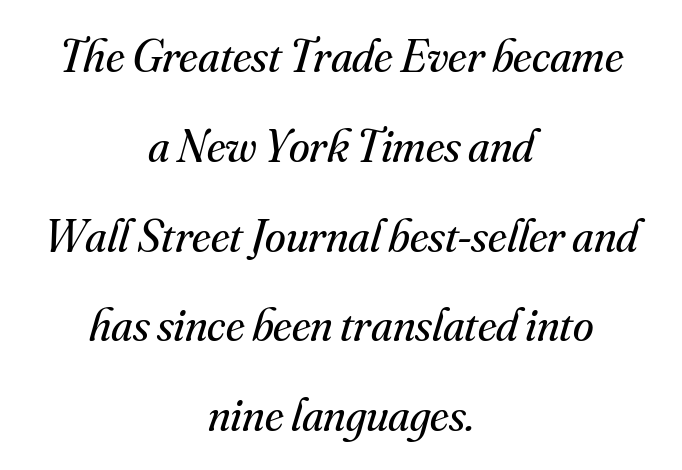
{"serif": "yes", "italic": "yes", "lean": "right", "slant_degrees": 16, "bold": "no", "weight": "regular", "width": "normal", "stroke_contrast": "medium", "x_height": "small", "monospaced": "no", "underline": "no", "align": "center", "line_spacing": "loose", "line_spacing_ratio": 1.91, "letter_spacing": "normal", "letter_spacing_em": 0.0, "glyph_px": 47}
